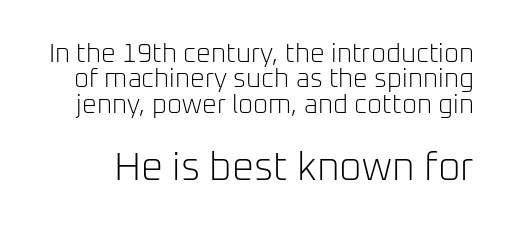
The typography opts for an upright posture over an oblique one. Heft: none added — not bold. Tracking value appears to be zero — textbook default spacing. Spacing verdict: proportional, widths tailored to each character.
